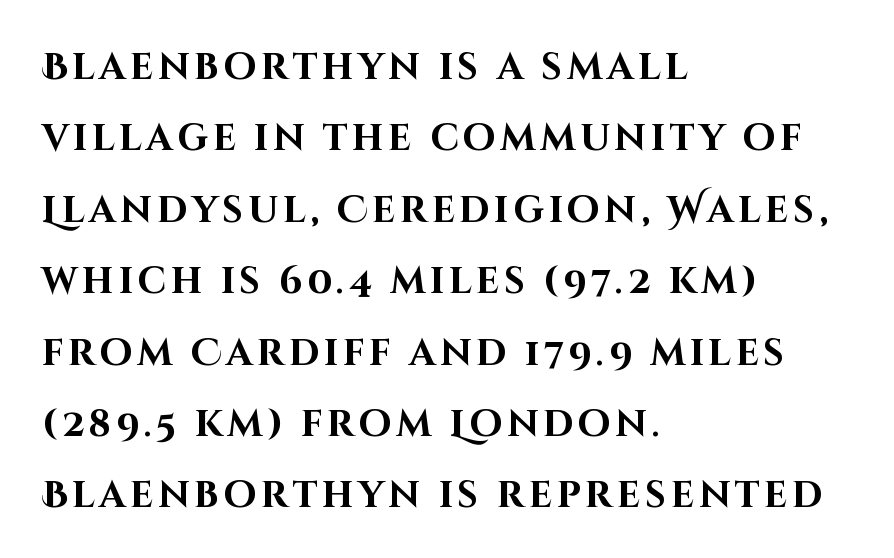
The image shows 37 px bold sans-serif type, upright; set left-aligned, loose line spacing (1.93x), not underlined; high stroke contrast and a large x-height.
